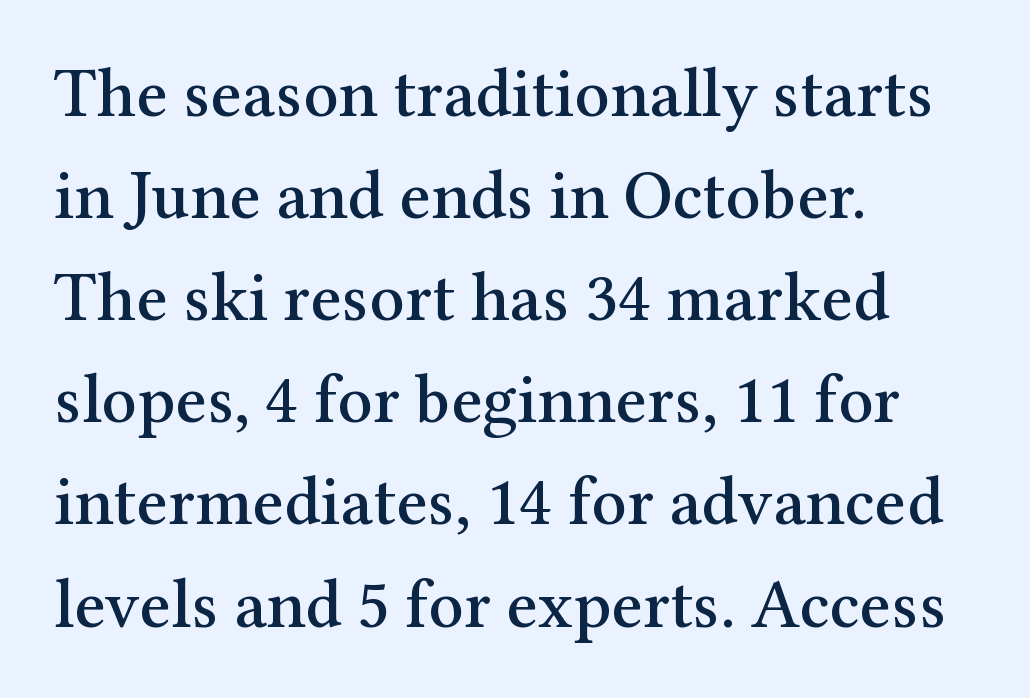
The image shows 69 px serif type, upright; set left-aligned, normal line spacing (1.48x), normal letter spacing, not underlined; medium stroke contrast and a medium x-height.
